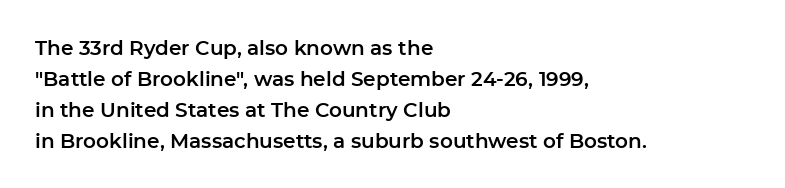
The image shows 20 px text type, upright; set left-aligned, normal line spacing (1.55x), normal letter spacing, not underlined.
